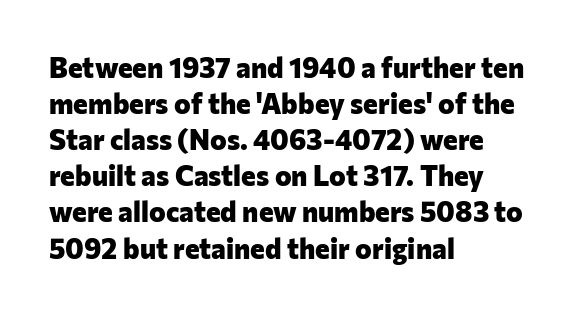
Layout note: lines flush left. Every stem runs plumb, perpendicular to the baseline. The passage shown is typeset with a sans-serif family. Each letter keeps its own natural width here, so spacing adapts to shape.
